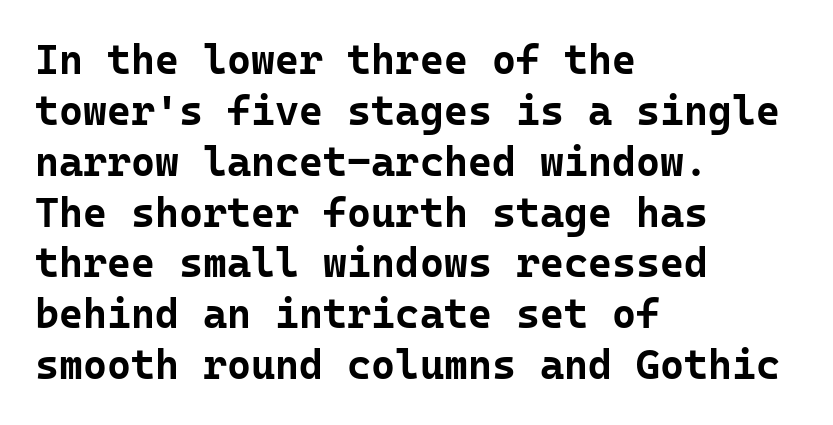
{"serif": "no", "italic": "no", "bold": "yes", "weight": "bold", "width": "normal", "stroke_contrast": "low", "x_height": "medium", "monospaced": "yes", "underline": "no", "align": "left", "line_spacing_ratio": 1.24, "letter_spacing": "normal", "letter_spacing_em": 0.0, "glyph_px": 41}
